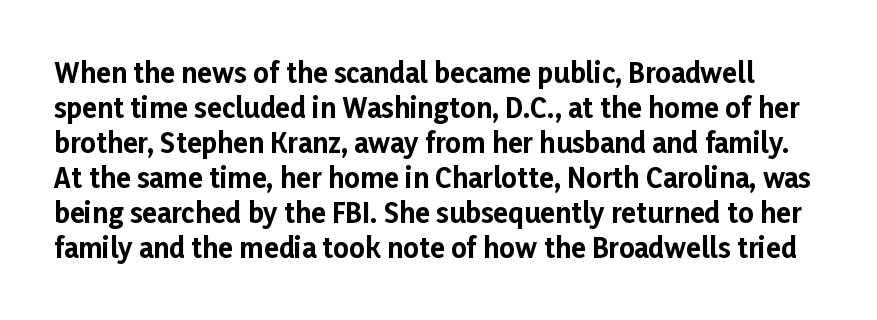
Q: Is the text bold? A: Yes.
Q: Is the text italic (slanted)? A: No, it is upright.
Q: Is the text underlined? A: No.
Q: Is the spacing between letters normal or unusually wide? A: Normal.
Q: Is the spacing between lines tight, normal or loose? A: Normal.
